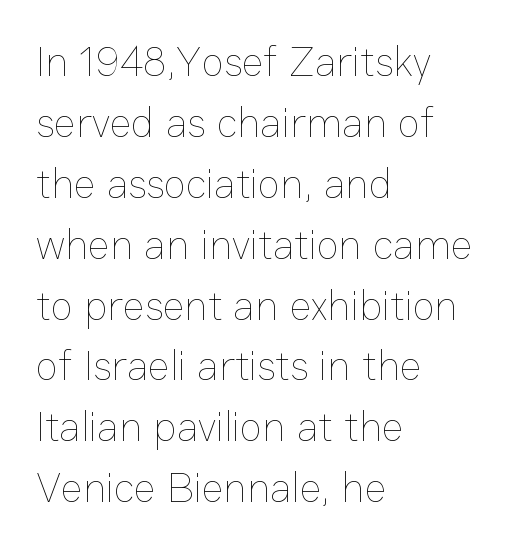
The image shows 42 px thin type, upright; set left-aligned, normal line spacing (1.45x), normal letter spacing, not underlined; low stroke contrast and a medium x-height.
